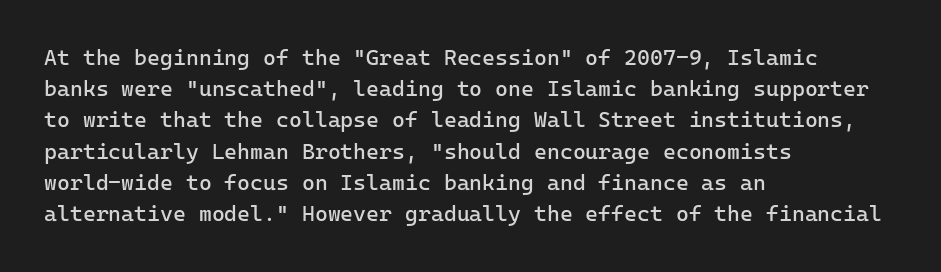
The image shows 22 px text type, upright; set left-aligned, normal line spacing (1.42x), normal letter spacing, not underlined.
